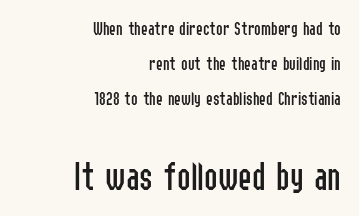
Q: Is the text bold? A: No.
Q: Is the text italic (slanted)? A: No, it is upright.
Q: Is the typeface a serif or a sans-serif typeface? A: Sans-serif.
Q: Is the text underlined? A: No.
Q: How is the paragraph aligned? A: Right-aligned.
Q: Is the spacing between letters normal or unusually wide? A: Normal.
Q: Which block of text is set in a larger size, the first (top) or the second (bottom)? A: The second (bottom) one.
Q: Width (condensed, normal, or wide)? A: Condensed.
Q: Stroke contrast? A: Low.
Q: x-height? A: Medium.
Q: Monospaced? A: No.
